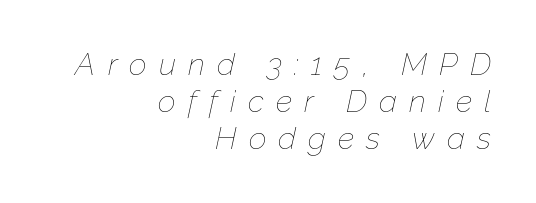
Q: Is the text bold? A: No.
Q: Is the text italic (slanted)? A: Yes, it leans right by about 12 degrees.
Q: Is the text underlined? A: No.
Q: How is the paragraph aligned? A: Right-aligned.
Q: Is the spacing between letters normal or unusually wide? A: Unusually wide.
Q: Width (condensed, normal, or wide)? A: Normal.
Q: Stroke contrast? A: Low.
Q: x-height? A: Medium.
Q: Monospaced? A: No.
